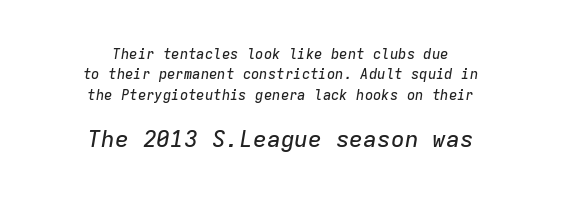
Q: Is the text italic (slanted)? A: Yes, it leans right by about 9 degrees.
Q: Is the text underlined? A: No.
Q: How is the paragraph aligned? A: Centered.
Q: Is the spacing between letters normal or unusually wide? A: Normal.
Q: Is the spacing between lines tight, normal or loose? A: Normal.
Q: Which block of text is set in a larger size, the first (top) or the second (bottom)? A: The second (bottom) one.
